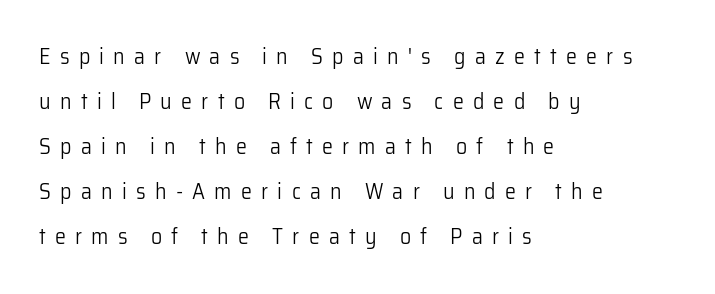
The image shows 22 px text type, upright; set left-aligned, loose line spacing (2.05x), unusually wide letter spacing (+0.42 em), not underlined.
